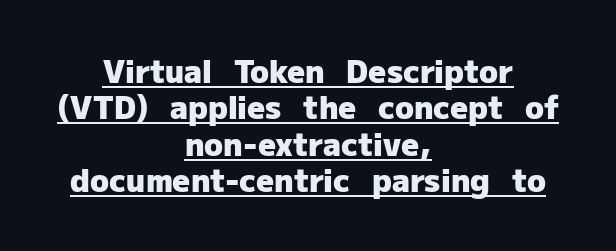
The image shows 31 px heavy sans-serif type, upright; set centered, line spacing 1.17x, normal letter spacing, underlined; low stroke contrast and a medium x-height.
